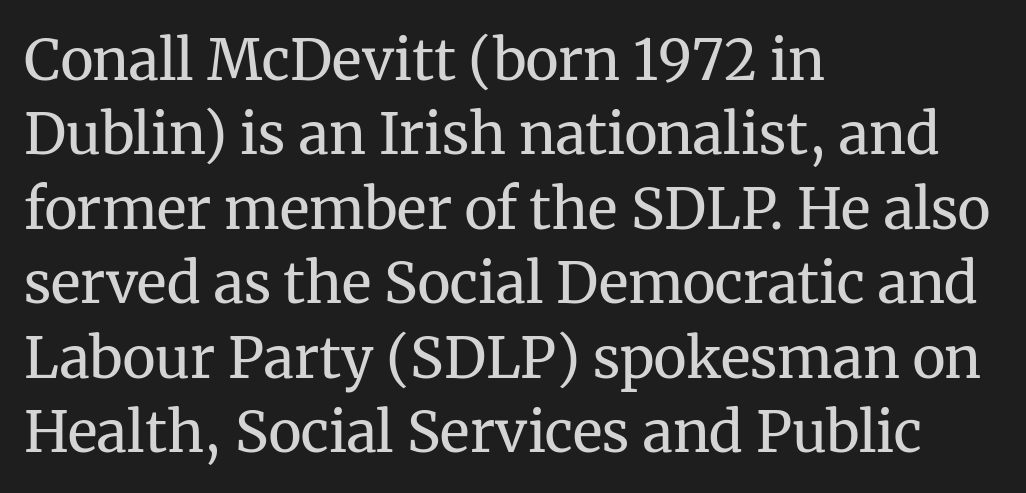
{"serif": "yes", "italic": "no", "bold": "no", "weight": "regular", "width": "normal", "stroke_contrast": "medium", "x_height": "medium", "monospaced": "no", "underline": "no", "align": "left", "line_spacing": "normal", "line_spacing_ratio": 1.33, "letter_spacing": "normal", "letter_spacing_em": 0.0, "glyph_px": 56}
